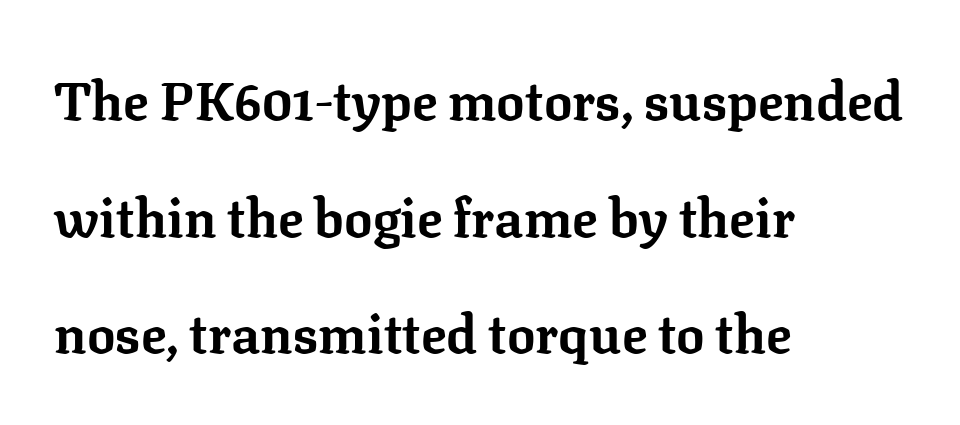
One-word summary of the alignment: left. Tracking here is standard; glyphs follow each other at the usual distance. Proportional: the letters do not fall into vertical columns. The letters stand straight up with perfectly vertical stems. Unlike a clean sans, this face finishes its strokes with serifs. Typesetter's note: full bold, strokes at maximum text heaviness.
